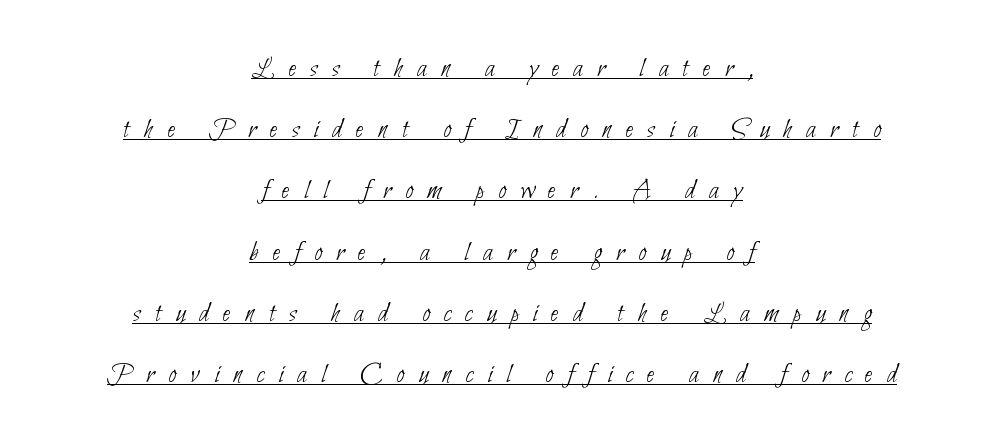
The lettering is marked with a stroke running underneath it. Display-style spreading of the glyphs; the letterfit is very open. The paragraph has two soft edges and a firm central axis. Varying glyph widths throughout — classic text-font behaviour. These glyphs show unthickened strokes, regular width or finer.
